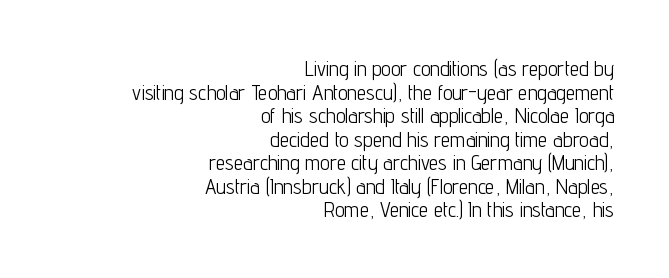
Q: Is the text bold? A: No.
Q: Is the text italic (slanted)? A: No, it is upright.
Q: Is the text underlined? A: No.
Q: How is the paragraph aligned? A: Right-aligned.
Q: Is the spacing between letters normal or unusually wide? A: Normal.
Q: Is the spacing between lines tight, normal or loose? A: Tight.
